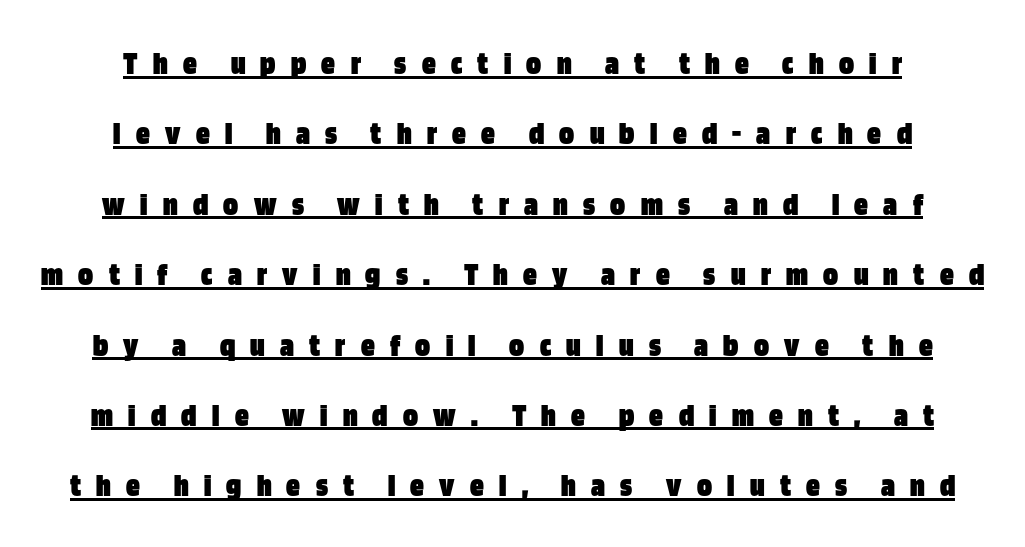
The image shows 34 px heavy, condensed sans-serif type, upright; set centered, loose line spacing (2.07x), unusually wide letter spacing (+0.45 em), underlined; low stroke contrast and a large x-height.
